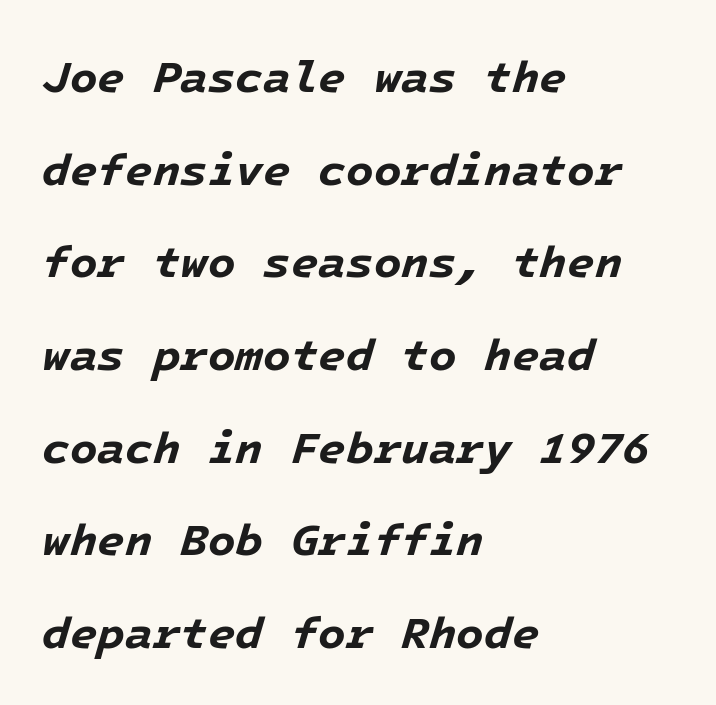
Q: Is the text bold? A: Yes.
Q: Is the text italic (slanted)? A: Yes, it leans right by about 16 degrees.
Q: Is the text underlined? A: No.
Q: How is the paragraph aligned? A: Left-aligned.
Q: Is the spacing between letters normal or unusually wide? A: Normal.
Q: Is the spacing between lines tight, normal or loose? A: Loose.
Q: Width (condensed, normal, or wide)? A: Normal.
Q: Stroke contrast? A: Low.
Q: x-height? A: Medium.
